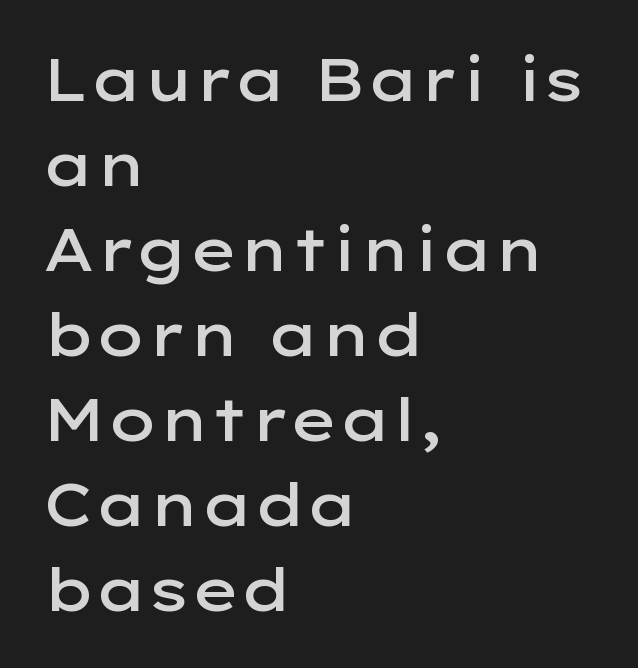
Q: Is the text bold? A: Semi-bold.
Q: Is the text italic (slanted)? A: No, it is upright.
Q: Is the typeface a serif or a sans-serif typeface? A: Sans-serif.
Q: Is the text underlined? A: No.
Q: How is the paragraph aligned? A: Left-aligned.
Q: Is the spacing between letters normal or unusually wide? A: Normal.
Q: Is the spacing between lines tight, normal or loose? A: Normal.
Q: Width (condensed, normal, or wide)? A: Wide.
Q: Stroke contrast? A: Low.
Q: x-height? A: Medium.
Q: Monospaced? A: No.
